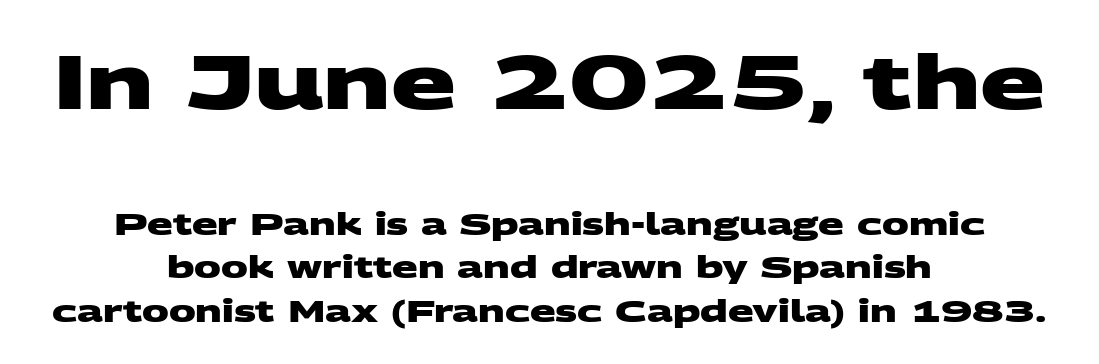
What's the leading like? Ordinary, nothing unusual. Caption: upper text group enlarged, lower text group reduced. Check the space under the baseline: it is left empty. Glyph-to-glyph distance matches everyday printed text.
